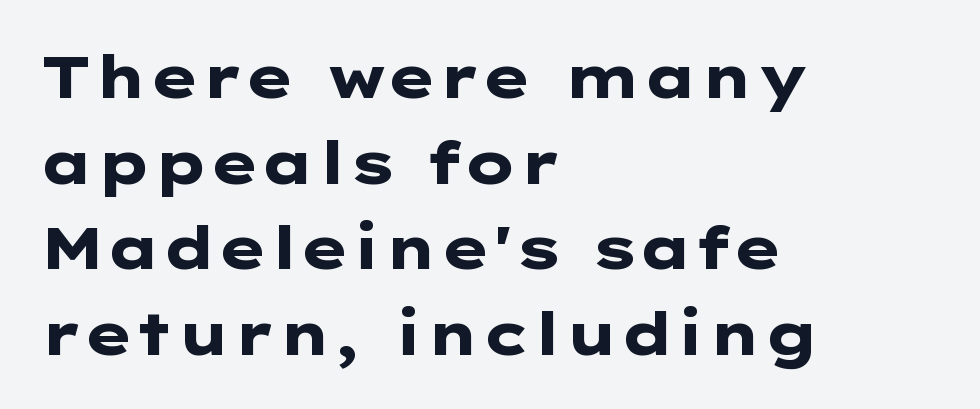
Bare-footed words on every line. The rendering uses a moderate line-height, typical for paragraphs. In terms of posture, this sample is upright. Tracking value appears to be zero — textbook default spacing. Strokes here are thick enough to call this a true bold.
